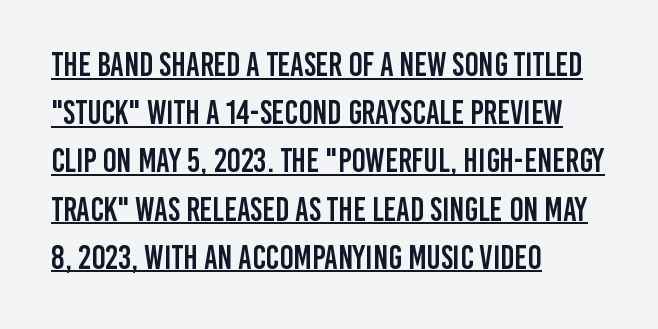
{"serif": "no", "italic": "no", "width": "condensed", "stroke_contrast": "low", "x_height": "large", "monospaced": "no", "underline": "yes", "align": "left", "line_spacing": "normal", "line_spacing_ratio": 1.46, "letter_spacing": "normal", "letter_spacing_em": 0.0, "glyph_px": 33}
